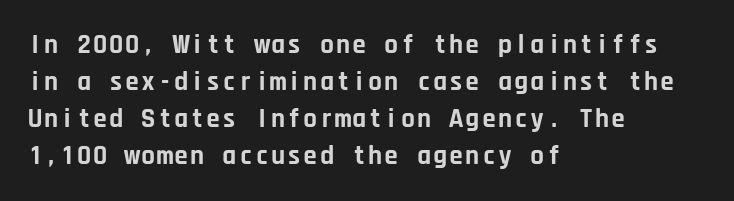
{"italic": "no", "bold": "yes", "underline": "no", "align": "left", "line_spacing": "normal", "line_spacing_ratio": 1.37, "letter_spacing": "normal", "letter_spacing_em": 0.0, "glyph_px": 27}
